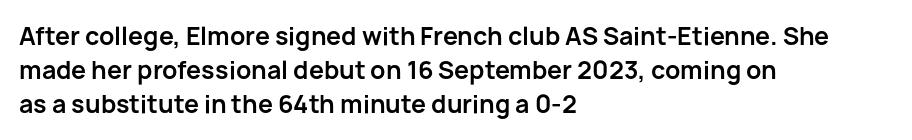
Check under the words: just untouched page. The lettering stays uniformly vertical, giving the passage a roman look. Does the weight exceed regular? Yes, all the way to bold. Leading: standard.
